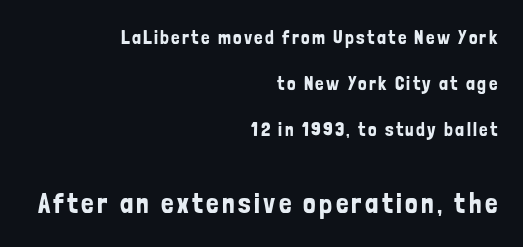
{"serif": "no", "italic": "no", "width": "condensed", "stroke_contrast": "low", "x_height": "medium", "monospaced": "no", "underline": "no", "align": "right", "line_spacing": "loose", "line_spacing_ratio": 2.42, "larger_block": "second", "size_ratio": 1.47, "glyph_px": 28}
